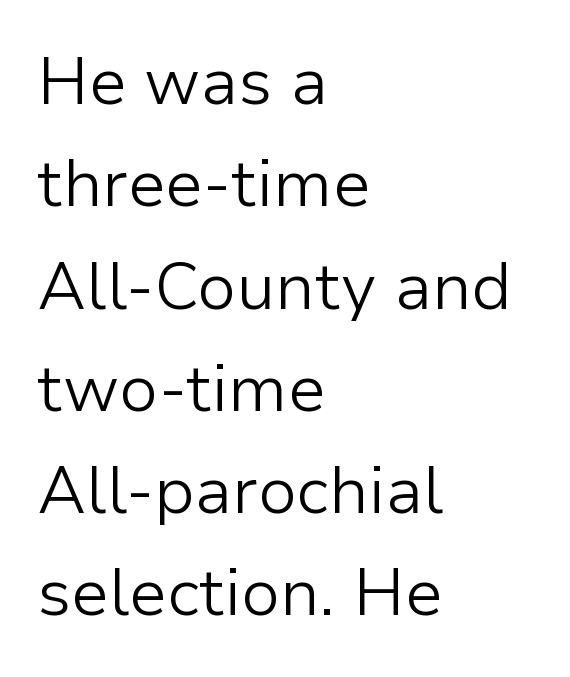
Just letters on the line, the space beneath them empty. A typesetter would call this zero additional tracking. Each line starts at the same left margin while the right side varies. The rendering shows plain stroke endings on the letterforms — a sans-serif design. No heavy texture on the line: the type isn't bold.
